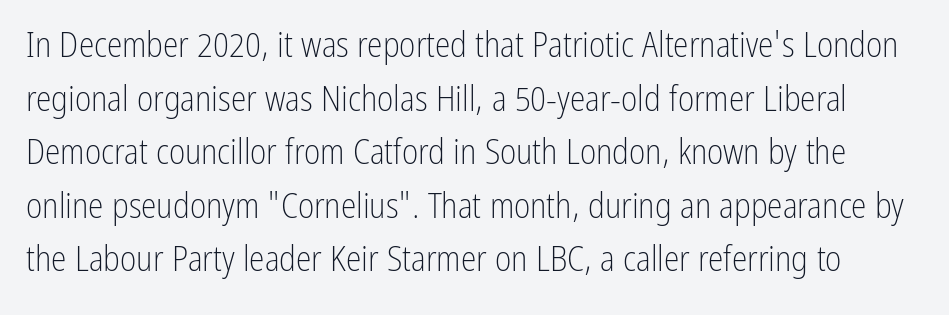
Ordinary non-slanted type is in use. The words here are not underlined. These lines are rendered in a variable-pitch font. Vertical spacing — default.
